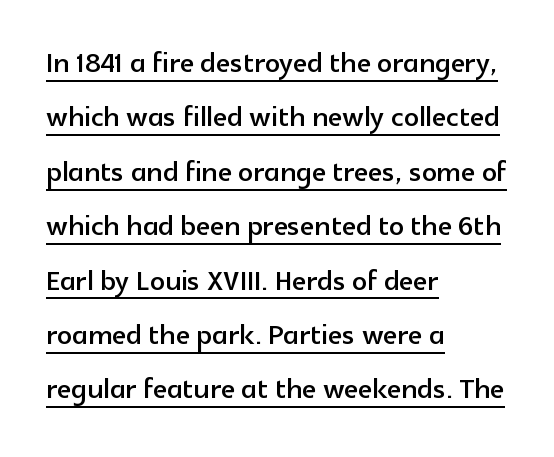
{"serif": "no", "italic": "no", "width": "normal", "x_height": "medium", "monospaced": "no", "underline": "yes", "align": "left", "line_spacing": "normal", "line_spacing_ratio": 1.47, "letter_spacing": "normal", "letter_spacing_em": 0.0, "glyph_px": 37}
